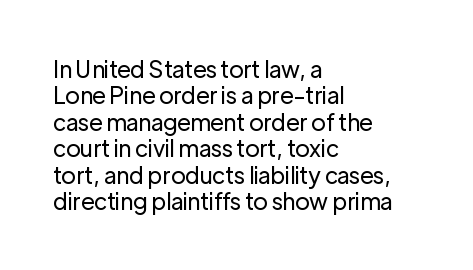
The image shows 23 px text type, upright; set left-aligned, tight line spacing (1.15x), normal letter spacing, not underlined.
